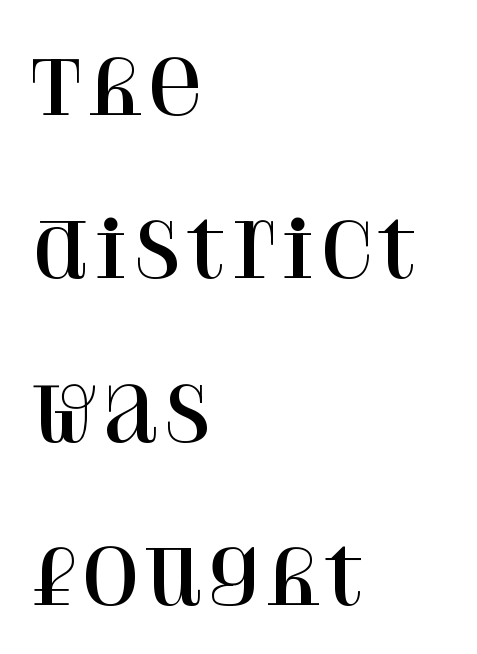
{"serif": "yes", "italic": "no", "width": "normal", "stroke_contrast": "high", "x_height": "large", "monospaced": "no", "underline": "no", "align": "left", "line_spacing": "loose", "line_spacing_ratio": 2.18, "letter_spacing": "normal", "letter_spacing_em": 0.0, "glyph_px": 75}
